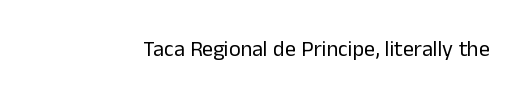
The image shows 22 px text type, upright; set normal letter spacing, not underlined.
